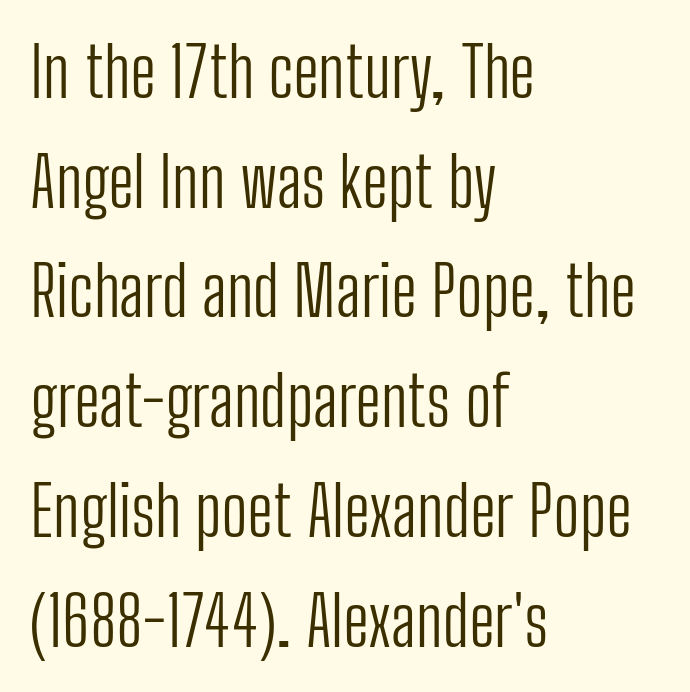
{"serif": "no", "italic": "no", "bold": "no", "weight": "light", "width": "condensed", "stroke_contrast": "low", "x_height": "medium", "monospaced": "no", "underline": "no", "align": "left", "line_spacing": "normal", "line_spacing_ratio": 1.59, "letter_spacing": "normal", "letter_spacing_em": 0.0, "glyph_px": 69}
